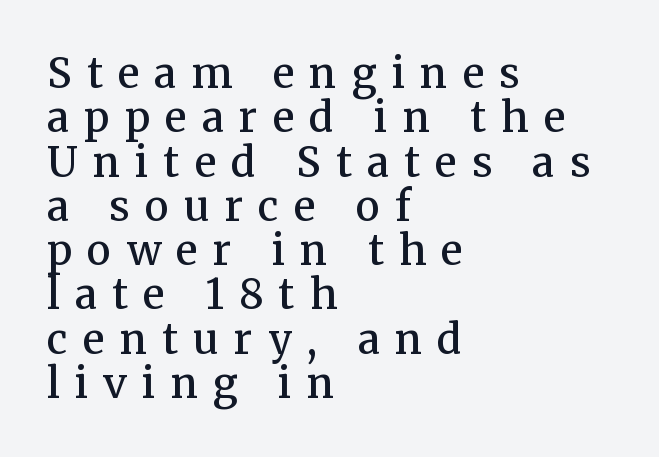
The image shows 41 px semibold serif type, upright; set left-aligned, tight line spacing (1.08x), unusually wide letter spacing (+0.37 em), not underlined; medium stroke contrast and a medium x-height.
